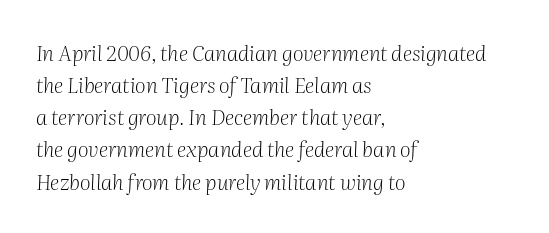
Q: Is the text bold? A: No.
Q: Is the text italic (slanted)? A: Yes, it leans right by about 2 degrees.
Q: Is the text underlined? A: No.
Q: How is the paragraph aligned? A: Left-aligned.
Q: Is the spacing between letters normal or unusually wide? A: Normal.
Q: Is the spacing between lines tight, normal or loose? A: Normal.
